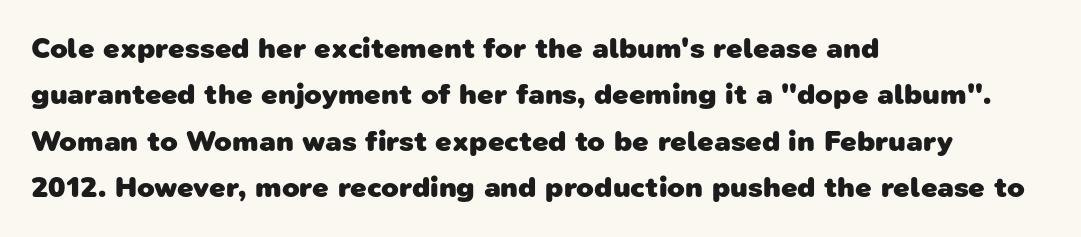
{"serif": "no", "bold": "yes", "weight": "heavy", "width": "normal", "stroke_contrast": "low", "x_height": "medium", "monospaced": "no", "underline": "no", "align": "left", "line_spacing": "normal", "line_spacing_ratio": 1.6, "letter_spacing": "normal", "letter_spacing_em": 0.0, "glyph_px": 29}
